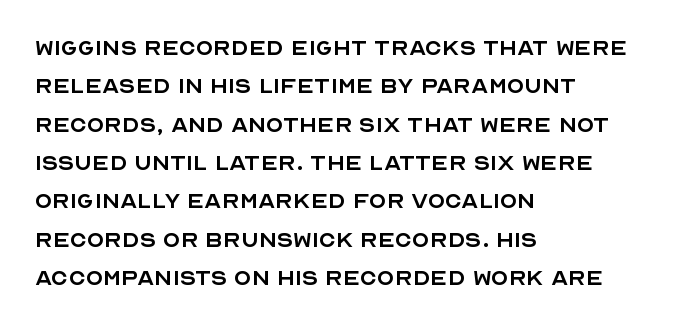
The image shows 28 px regular-weight sans-serif type, upright; set left-aligned, normal line spacing (1.37x), normal letter spacing, not underlined; a large x-height.
